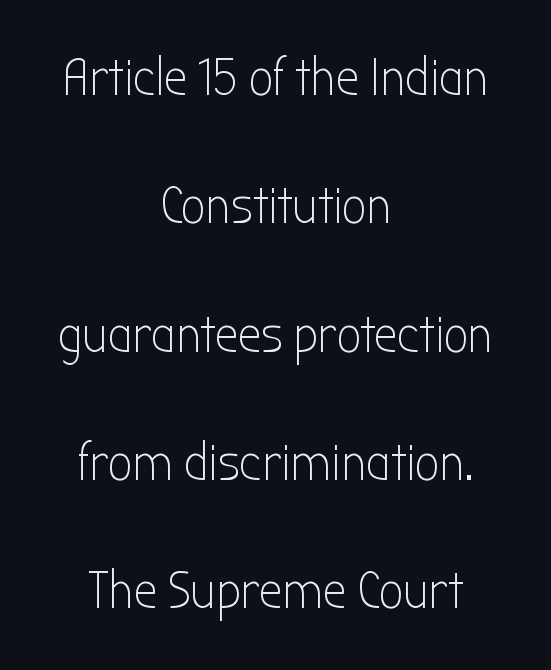
{"serif": "no", "italic": "no", "bold": "no", "weight": "light", "width": "condensed", "stroke_contrast": "low", "x_height": "medium", "monospaced": "no", "underline": "no", "align": "center", "line_spacing": "loose", "line_spacing_ratio": 2.42, "letter_spacing": "normal", "letter_spacing_em": 0.0, "glyph_px": 53}
